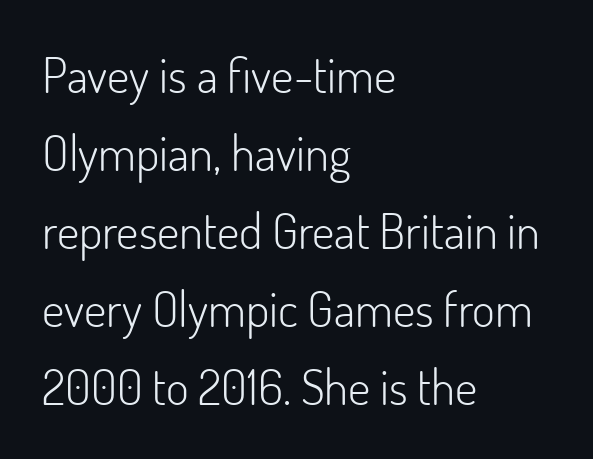
{"serif": "no", "italic": "no", "bold": "no", "weight": "light", "width": "normal", "stroke_contrast": "low", "x_height": "small", "monospaced": "no", "underline": "no", "align": "left", "line_spacing": "normal", "line_spacing_ratio": 1.59, "letter_spacing": "normal", "letter_spacing_em": 0.0, "glyph_px": 49}
